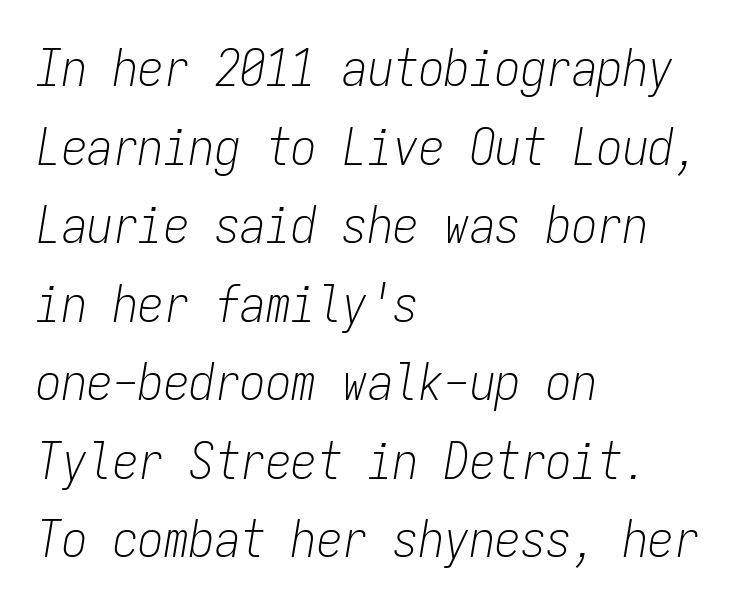
The image shows 51 px light, condensed type, italic (leaning right), monospaced; set left-aligned, normal line spacing (1.54x), normal letter spacing, not underlined; low stroke contrast and a medium x-height.
